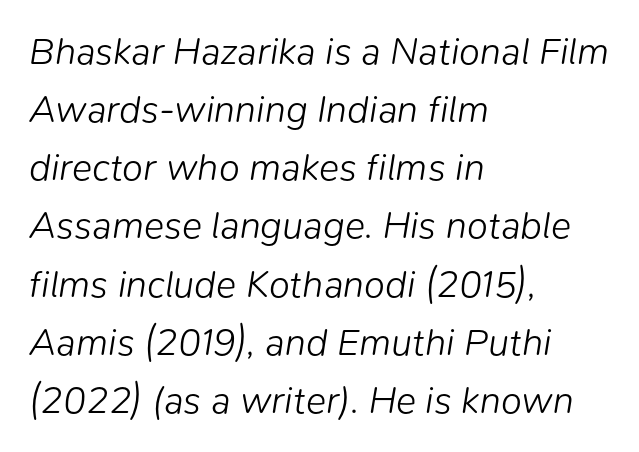
The image shows 38 px light type, italic (leaning right); set left-aligned, normal line spacing (1.53x), normal letter spacing, not underlined; low stroke contrast and a medium x-height.
